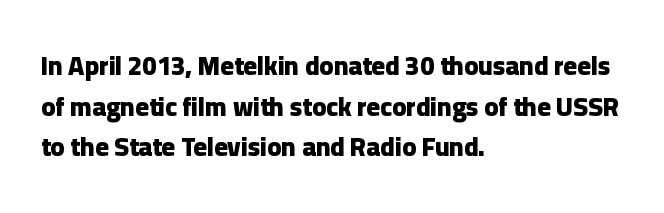
Q: Is the text bold? A: Yes.
Q: Is the text italic (slanted)? A: No, it is upright.
Q: Is the text underlined? A: No.
Q: How is the paragraph aligned? A: Left-aligned.
Q: Is the spacing between letters normal or unusually wide? A: Normal.
Q: Is the spacing between lines tight, normal or loose? A: Normal.
